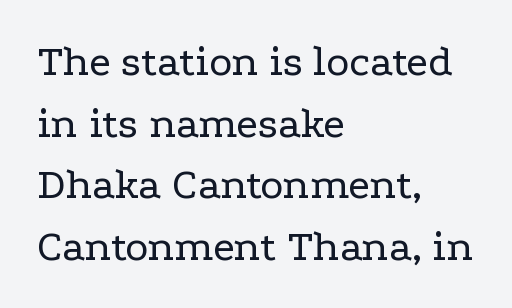
{"serif": "yes", "italic": "no", "bold": "no", "weight": "regular", "width": "wide", "stroke_contrast": "low", "x_height": "medium", "monospaced": "no", "underline": "no", "align": "left", "line_spacing": "normal", "line_spacing_ratio": 1.4, "letter_spacing": "normal", "letter_spacing_em": 0.0, "glyph_px": 44}
